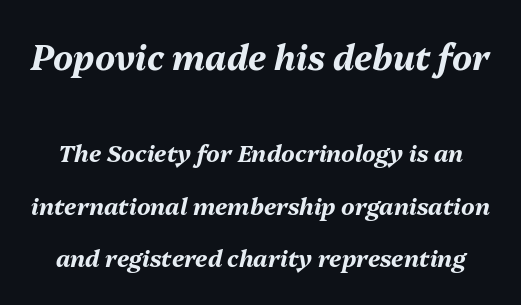
{"italic": "yes", "lean": "right", "slant_degrees": 13, "bold": "yes", "weight": "bold", "width": "normal", "stroke_contrast": "medium", "x_height": "medium", "monospaced": "no", "underline": "no", "line_spacing": "loose", "line_spacing_ratio": 2.29, "letter_spacing": "normal", "letter_spacing_em": 0.0, "larger_block": "first", "size_ratio": 1.48, "glyph_px": 34}
